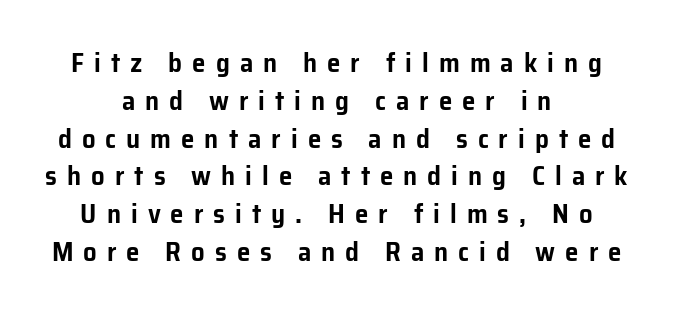
Where is the straight margin? There isn't one; the lines are centered. Students, observe: this is what conventionally led text looks like. Does the lettering tilt? It doesn't — this is upright. Tracking here is generous; glyphs stand well apart from one another.
